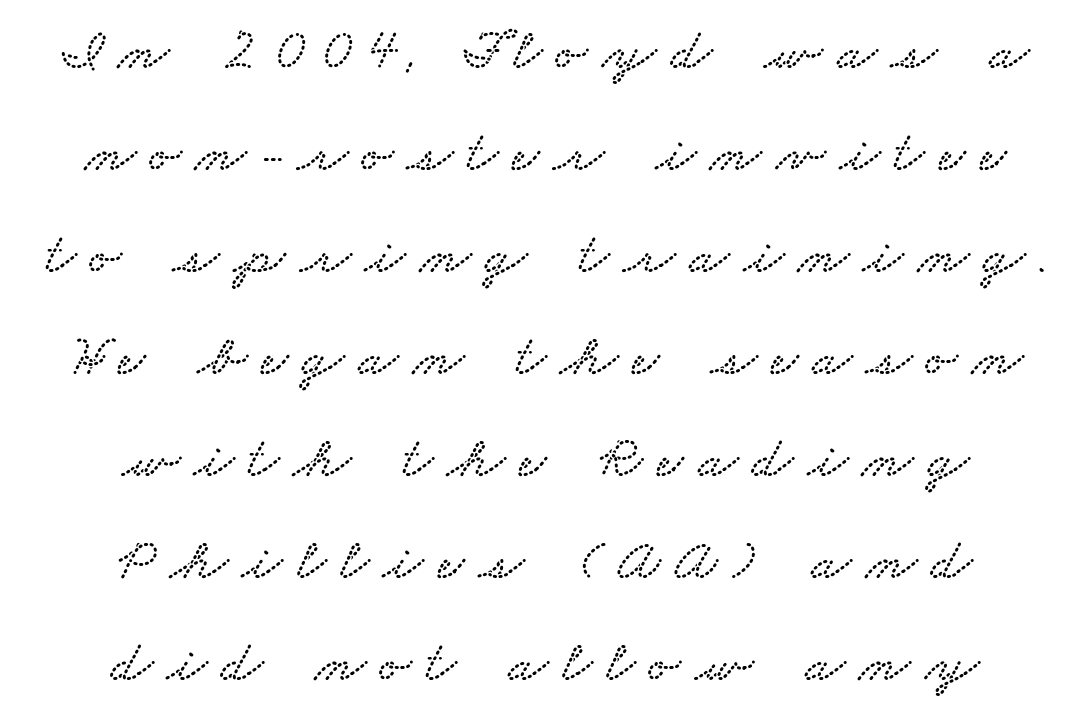
The rendering uses natural spacing where letterforms have individual widths. The letters are spread apart with noticeably loose tracking. Descender tails drop into unmarked territory. These lines are centered, leaving both edges ragged. To sum up the face: it has serifs.
